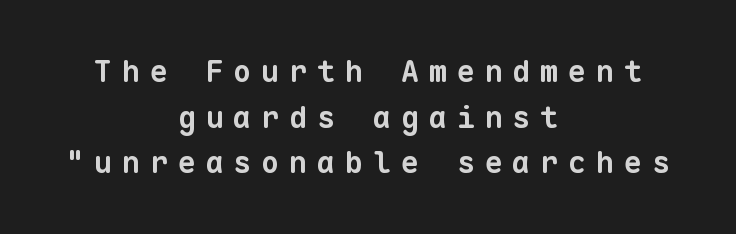
{"serif": "no", "bold": "yes", "weight": "bold", "width": "normal", "stroke_contrast": "low", "x_height": "medium", "monospaced": "yes", "underline": "no", "align": "center", "line_spacing": "normal", "line_spacing_ratio": 1.52, "letter_spacing": "wide", "letter_spacing_em": 0.33, "glyph_px": 30}
